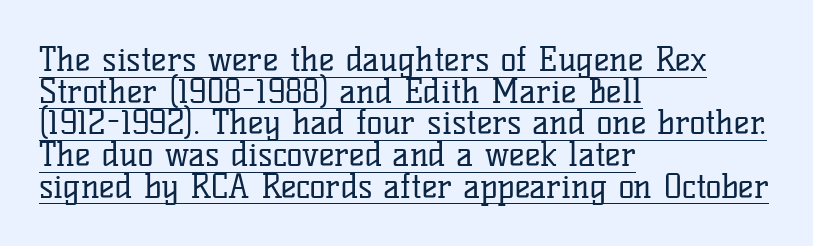
{"serif": "yes", "italic": "no", "bold": "no", "weight": "regular", "width": "normal", "stroke_contrast": "low", "x_height": "medium", "monospaced": "no", "underline": "yes", "align": "left", "line_spacing": "tight", "line_spacing_ratio": 0.96, "letter_spacing": "normal", "letter_spacing_em": 0.0, "glyph_px": 33}
